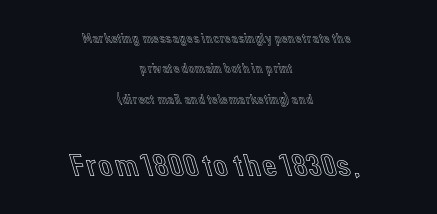
The image shows 33 px text type; set centered, loose line spacing (2.17x), normal letter spacing, not underlined; the second (bottom) block is 2.36x larger; a medium x-height.
